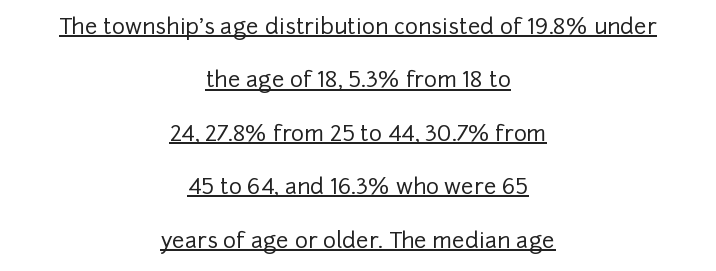
Q: Is the text italic (slanted)? A: No, it is upright.
Q: Is the text underlined? A: Yes.
Q: How is the paragraph aligned? A: Centered.
Q: Is the spacing between letters normal or unusually wide? A: Normal.
Q: Is the spacing between lines tight, normal or loose? A: Loose.
